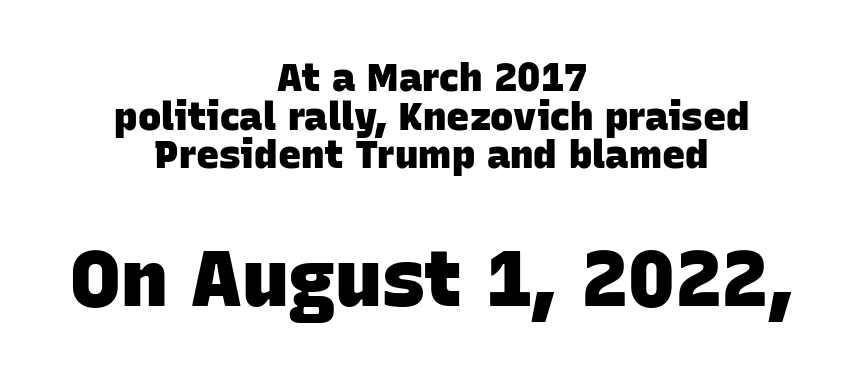
{"serif": "no", "bold": "yes", "weight": "heavy", "width": "normal", "stroke_contrast": "low", "x_height": "large", "monospaced": "no", "underline": "no", "align": "center", "line_spacing": "tight", "line_spacing_ratio": 0.99, "letter_spacing": "normal", "letter_spacing_em": 0.0, "larger_block": "second", "size_ratio": 2.0, "glyph_px": 78}
